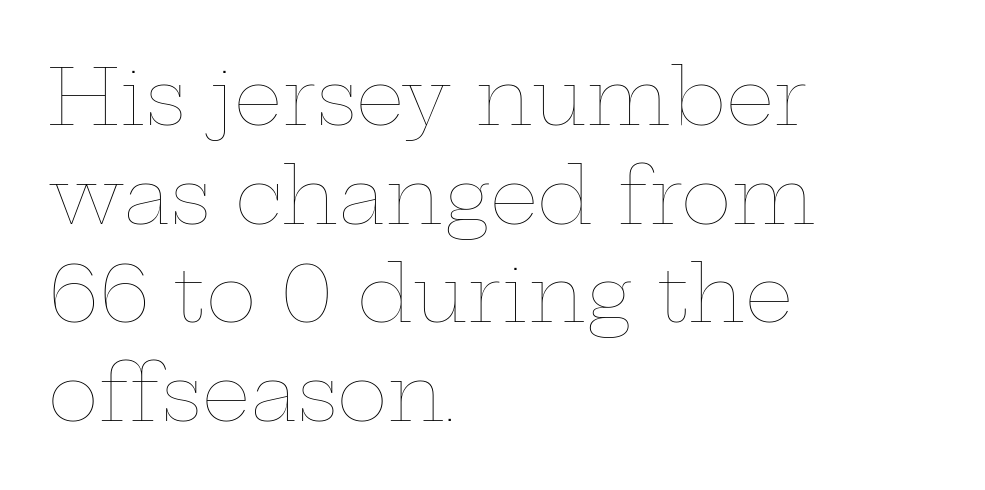
Q: Is the text bold? A: No.
Q: Is the text italic (slanted)? A: No, it is upright.
Q: Is the text underlined? A: No.
Q: How is the paragraph aligned? A: Left-aligned.
Q: Is the spacing between letters normal or unusually wide? A: Normal.
Q: Is the spacing between lines tight, normal or loose? A: Normal.
Q: Width (condensed, normal, or wide)? A: Wide.
Q: Stroke contrast? A: Low.
Q: x-height? A: Medium.
Q: Monospaced? A: No.
